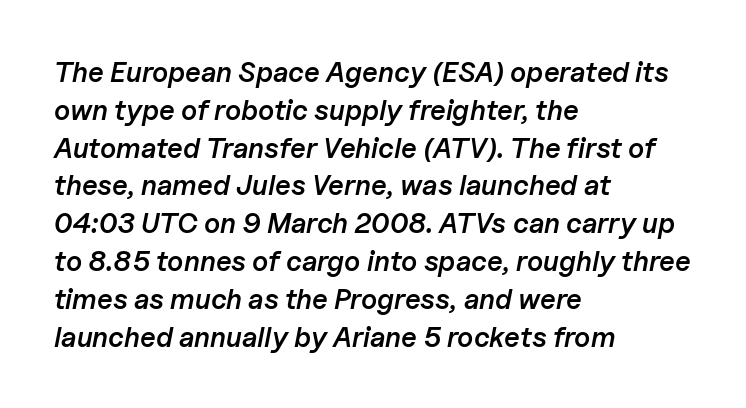
The image shows 28 px semibold type, italic (leaning right); set left-aligned, normal line spacing (1.35x), normal letter spacing, not underlined; low stroke contrast and a medium x-height.
